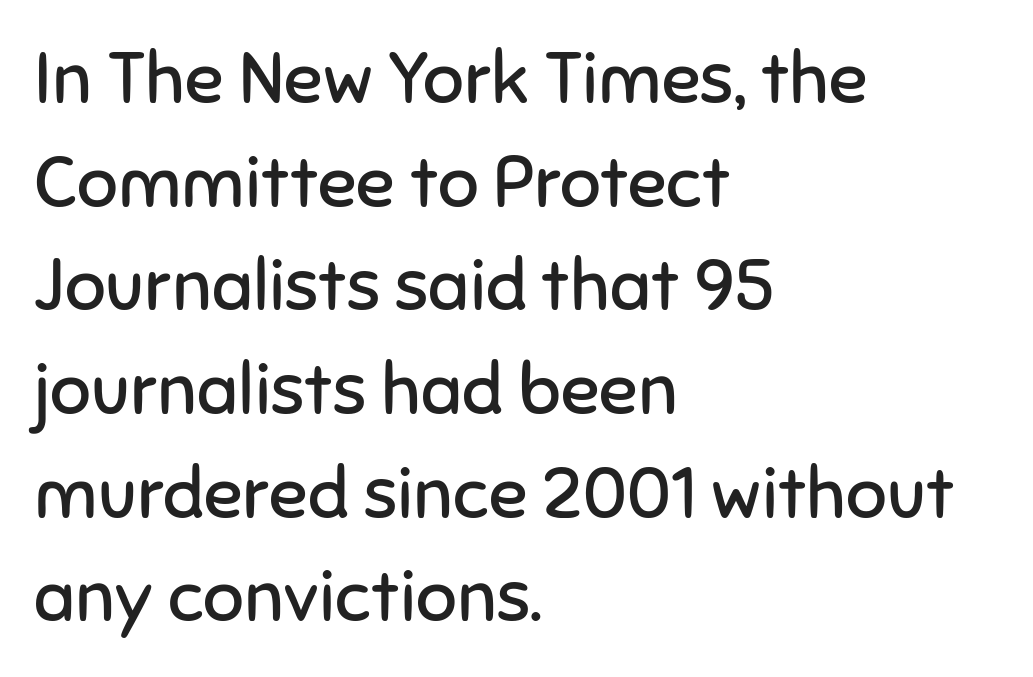
The image shows 72 px regular-weight sans-serif type, upright; set left-aligned, normal line spacing (1.44x), normal letter spacing, not underlined; low stroke contrast and a medium x-height.
